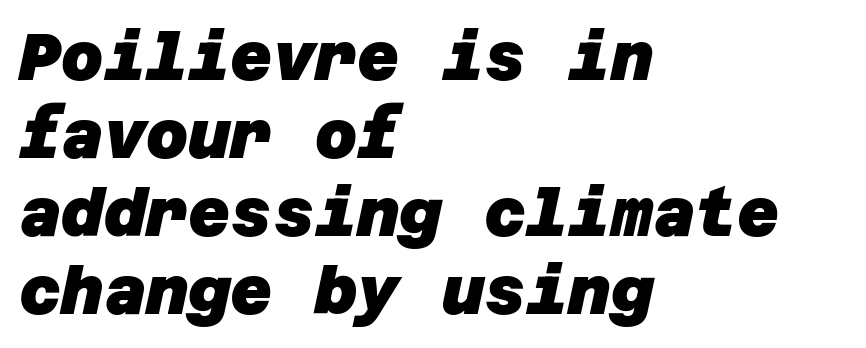
Q: Is the text bold? A: Yes.
Q: Is the typeface a serif or a sans-serif typeface? A: Sans-serif.
Q: Is the text underlined? A: No.
Q: How is the paragraph aligned? A: Left-aligned.
Q: Is the spacing between letters normal or unusually wide? A: Normal.
Q: Width (condensed, normal, or wide)? A: Normal.
Q: Stroke contrast? A: Low.
Q: x-height? A: Large.
